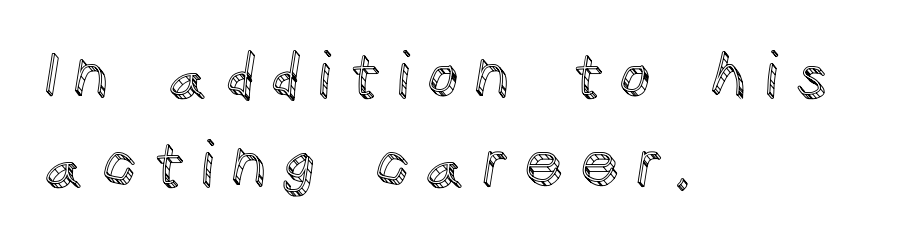
{"width": "normal", "x_height": "large", "monospaced": "no", "underline": "no", "align": "left", "line_spacing": "normal", "line_spacing_ratio": 1.44, "letter_spacing": "wide", "letter_spacing_em": 0.26, "glyph_px": 62}
